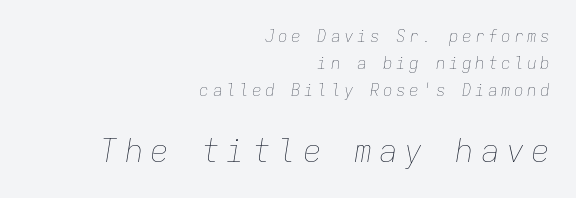
{"italic": "yes", "lean": "right", "slant_degrees": 9, "bold": "no", "weight": "thin", "width": "normal", "stroke_contrast": "low", "x_height": "medium", "monospaced": "yes", "underline": "no", "align": "right", "line_spacing": "normal", "line_spacing_ratio": 1.7, "letter_spacing": "wide", "letter_spacing_em": 0.22, "larger_block": "second", "size_ratio": 1.94, "glyph_px": 31}
